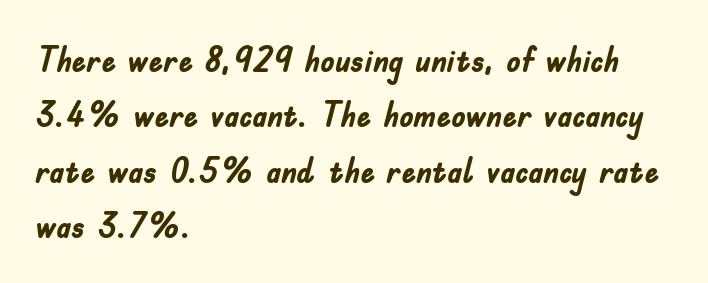
{"serif": "no", "bold": "yes", "weight": "semibold", "width": "condensed", "stroke_contrast": "low", "x_height": "small", "monospaced": "no", "underline": "no", "align": "left", "line_spacing": "normal", "line_spacing_ratio": 1.54, "letter_spacing": "normal", "letter_spacing_em": 0.0, "glyph_px": 36}
